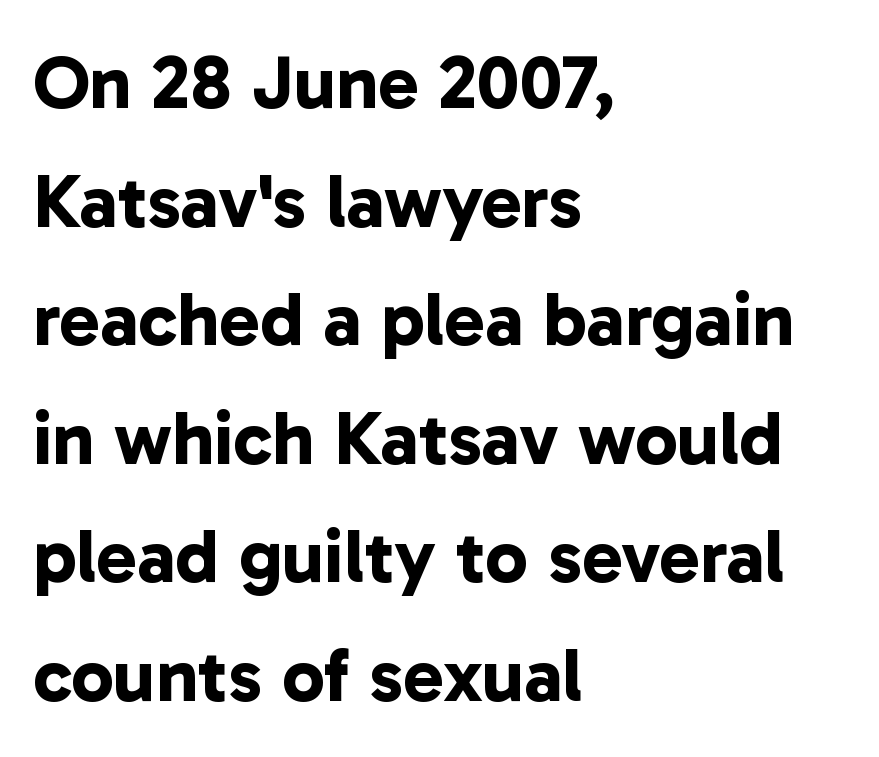
Q: Is the text bold? A: Yes.
Q: Is the typeface a serif or a sans-serif typeface? A: Sans-serif.
Q: Is the text underlined? A: No.
Q: How is the paragraph aligned? A: Left-aligned.
Q: Is the spacing between letters normal or unusually wide? A: Normal.
Q: Is the spacing between lines tight, normal or loose? A: Normal.
Q: Width (condensed, normal, or wide)? A: Normal.
Q: Stroke contrast? A: Low.
Q: x-height? A: Medium.
Q: Monospaced? A: No.
